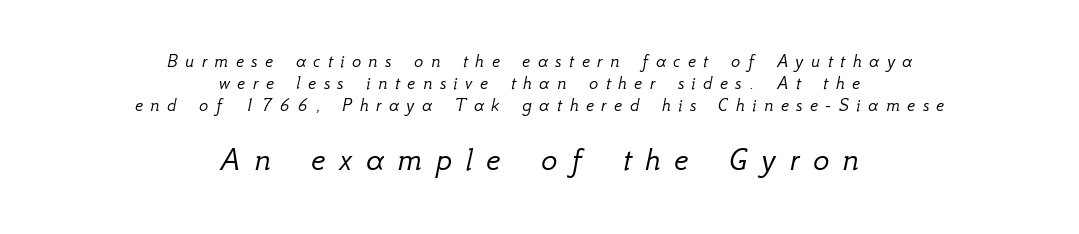
The image shows 34 px light type, italic (leaning right); set centered, line spacing 1.16x, unusually wide letter spacing (+0.4 em), not underlined; the second (bottom) block is 1.79x larger; low stroke contrast and a small x-height.
